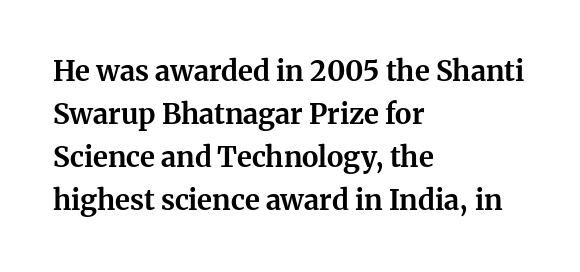
Q: Is the text bold? A: Yes.
Q: Is the text italic (slanted)? A: No, it is upright.
Q: Is the typeface a serif or a sans-serif typeface? A: Serif.
Q: Is the text underlined? A: No.
Q: How is the paragraph aligned? A: Left-aligned.
Q: Is the spacing between letters normal or unusually wide? A: Normal.
Q: Is the spacing between lines tight, normal or loose? A: Normal.
Q: Width (condensed, normal, or wide)? A: Normal.
Q: Stroke contrast? A: Medium.
Q: x-height? A: Medium.
Q: Monospaced? A: No.
